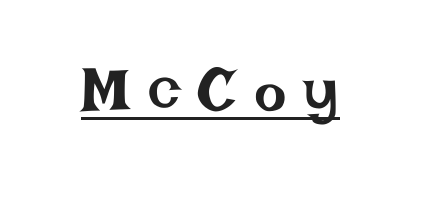
Caption: lettering with a line underneath. Honestly, the letter spacing is so wide it's the main thing you notice. Looks like regular typesetting: each glyph gets only the width it needs. The letters stand upright; this is a roman face. No letter is thick-stroked: the sample isn't bold.
